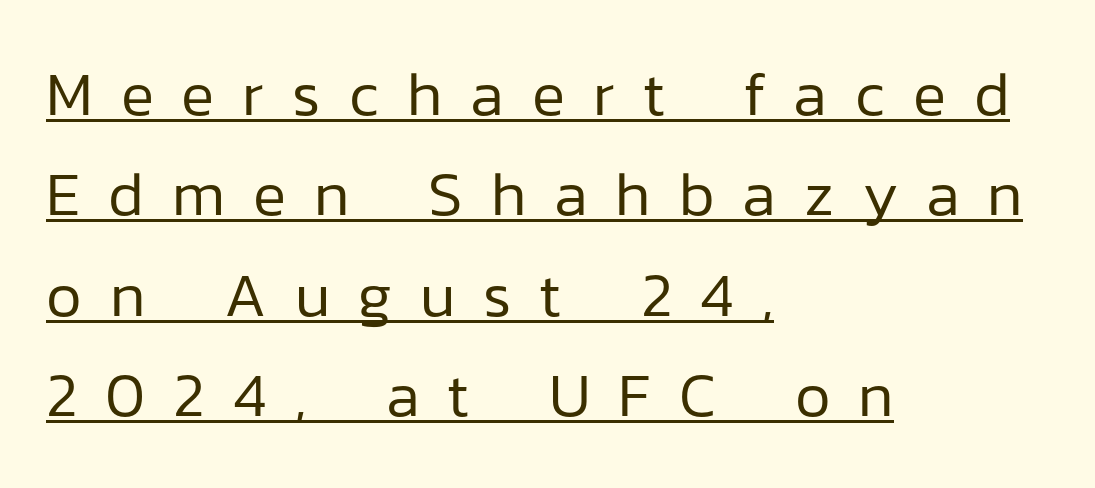
Notice how a bar underscores the lettering throughout. Observe the wide spacing: letters keep a clear distance from each other. Rendered with straight, roman letterforms. The letters advance in unequal steps, a hallmark of proportional type.
